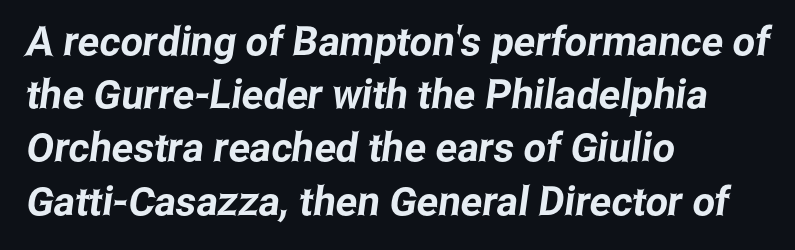
{"serif": "no", "width": "condensed", "stroke_contrast": "low", "x_height": "medium", "monospaced": "no", "underline": "no", "align": "left", "line_spacing": "normal", "line_spacing_ratio": 1.33, "letter_spacing": "normal", "letter_spacing_em": 0.0, "glyph_px": 40}
